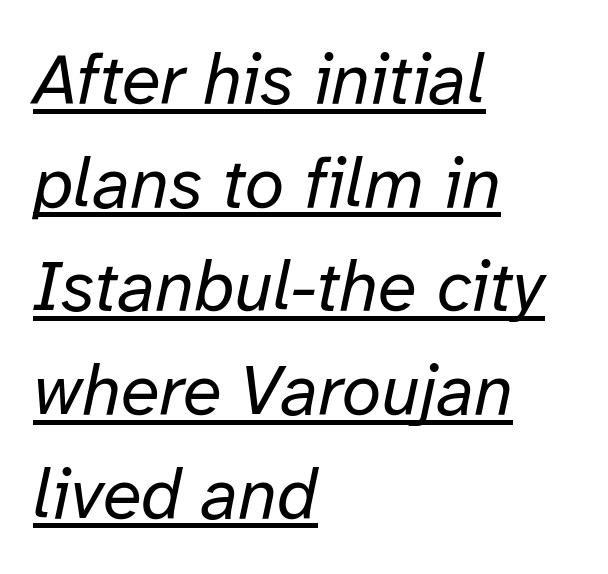
The image shows 71 px regular-weight type, italic (leaning right); set left-aligned, normal line spacing (1.46x), normal letter spacing, underlined; low stroke contrast and a medium x-height.
